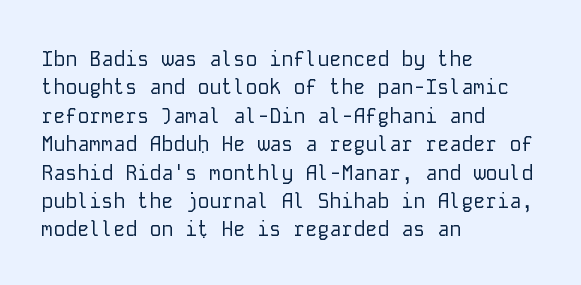
The image shows 20 px text type, upright; set left-aligned, normal line spacing (1.42x), normal letter spacing, not underlined.
